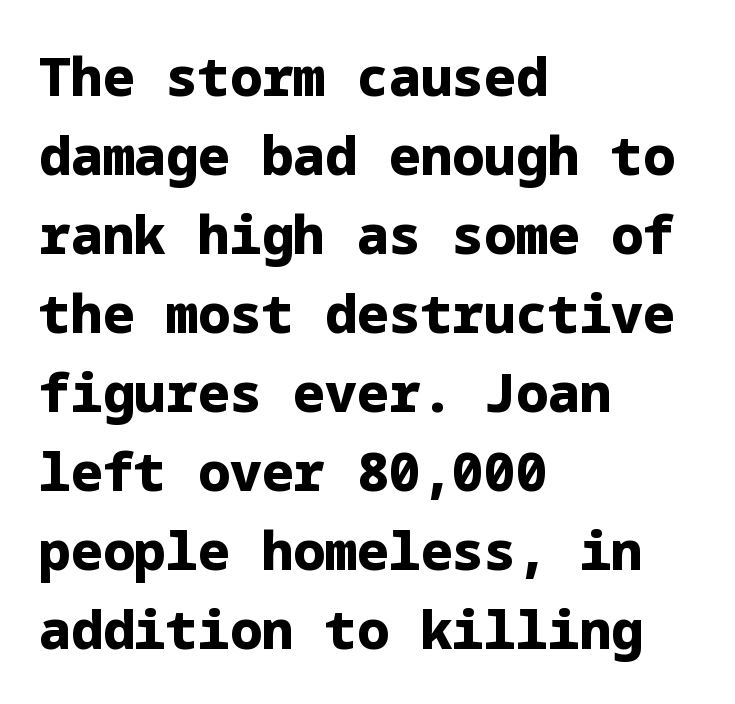
{"serif": "no", "italic": "no", "bold": "yes", "weight": "heavy", "width": "normal", "stroke_contrast": "low", "x_height": "medium", "underline": "no", "align": "left", "line_spacing": "normal", "line_spacing_ratio": 1.49, "letter_spacing": "normal", "letter_spacing_em": 0.0, "glyph_px": 53}
